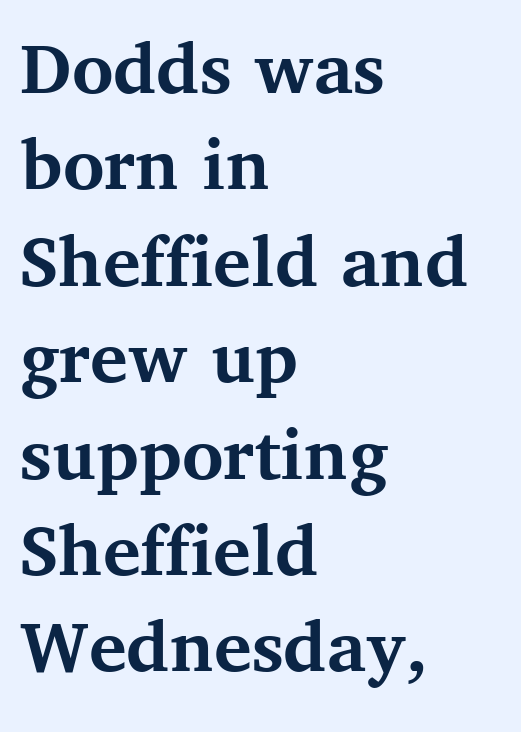
The image shows 79 px semibold serif type, upright; set left-aligned, line spacing 1.22x, normal letter spacing, not underlined; medium stroke contrast and a medium x-height.
